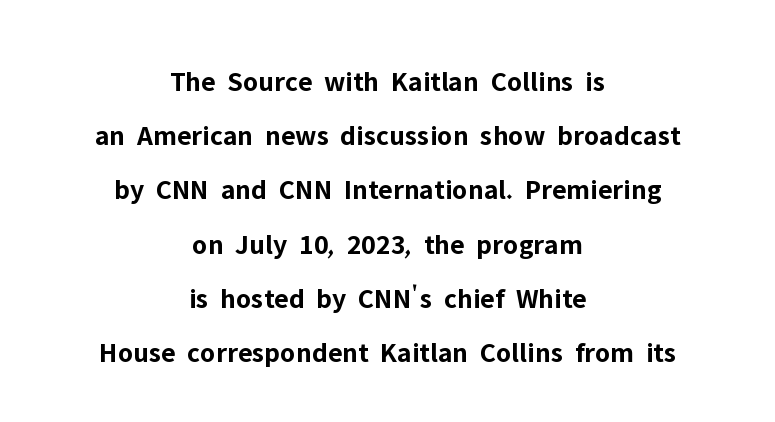
{"serif": "no", "italic": "no", "bold": "yes", "weight": "bold", "width": "normal", "stroke_contrast": "low", "x_height": "medium", "monospaced": "no", "underline": "no", "align": "center", "line_spacing_ratio": 1.87, "letter_spacing": "normal", "letter_spacing_em": 0.0, "glyph_px": 29}
